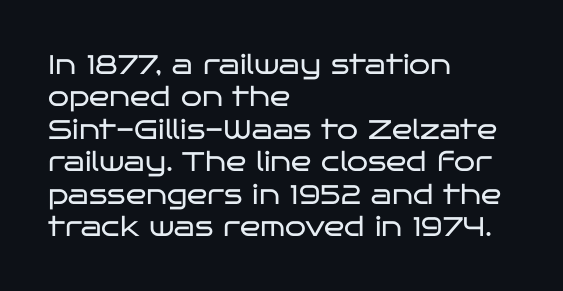
{"italic": "no", "bold": "no", "underline": "no", "align": "left", "line_spacing_ratio": 1.2, "letter_spacing": "normal", "letter_spacing_em": 0.0, "glyph_px": 27}
